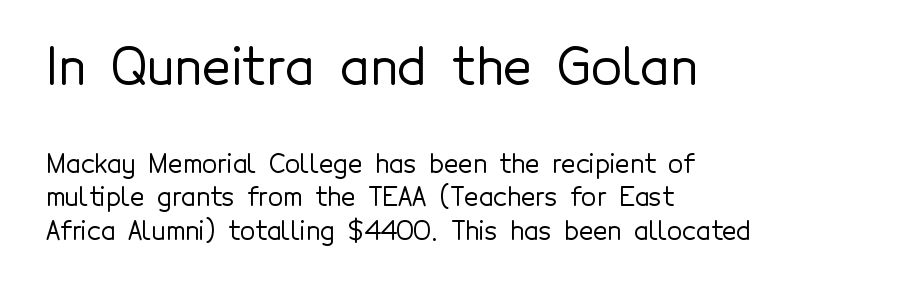
The image shows 50 px sans-serif type, upright; set left-aligned, normal line spacing (1.34x), normal letter spacing, not underlined; the first (top) block is 2.0x larger; a medium x-height.
